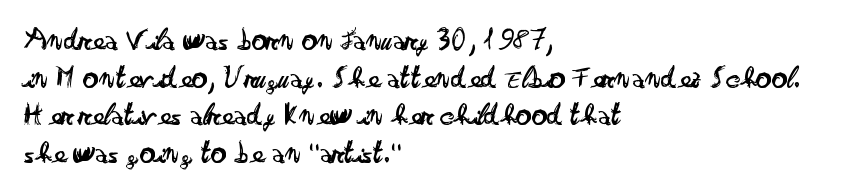
{"serif": "no", "italic": "no", "bold": "no", "weight": "regular", "width": "wide", "stroke_contrast": "low", "x_height": "small", "monospaced": "no", "underline": "no", "align": "left", "line_spacing_ratio": 1.21, "letter_spacing": "normal", "letter_spacing_em": 0.0, "glyph_px": 31}
